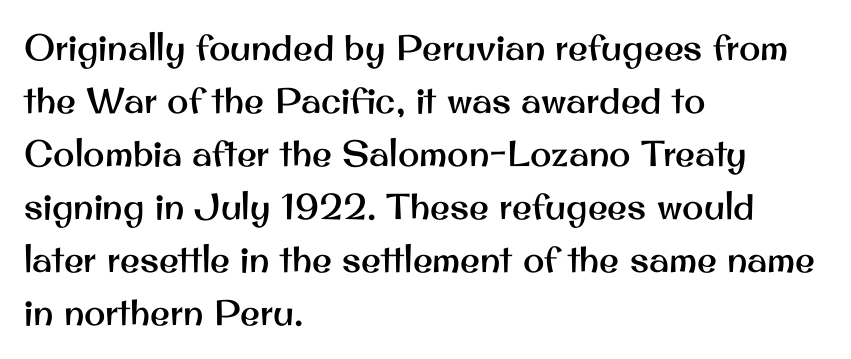
Q: Is the text italic (slanted)? A: No, it is upright.
Q: Is the typeface a serif or a sans-serif typeface? A: Sans-serif.
Q: Is the text underlined? A: No.
Q: How is the paragraph aligned? A: Left-aligned.
Q: Is the spacing between letters normal or unusually wide? A: Normal.
Q: Is the spacing between lines tight, normal or loose? A: Normal.
Q: Width (condensed, normal, or wide)? A: Normal.
Q: Stroke contrast? A: Medium.
Q: x-height? A: Small.
Q: Monospaced? A: No.
